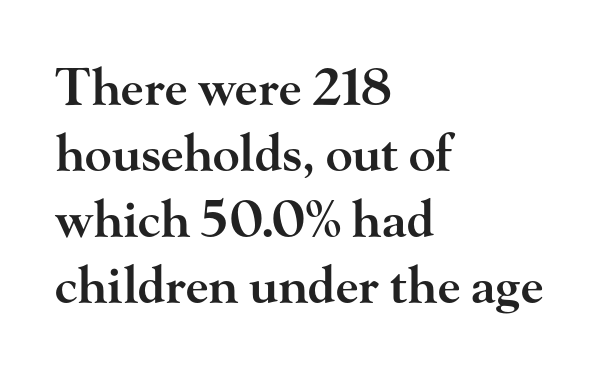
The compositor pushed each line to the left boundary. Honestly, the row spacing looks completely unremarkable. Is there any slant? The stems are plumb. The letters sit at their default tracking, neither squeezed nor spread. A clean baseline with only descenders dipping below it.
